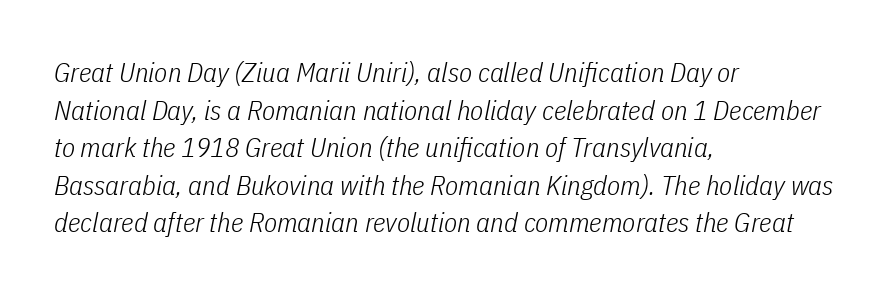
Q: Is the text bold? A: No.
Q: Is the text italic (slanted)? A: Yes, it leans right by about 11 degrees.
Q: Is the text underlined? A: No.
Q: How is the paragraph aligned? A: Left-aligned.
Q: Is the spacing between letters normal or unusually wide? A: Normal.
Q: Is the spacing between lines tight, normal or loose? A: Normal.
